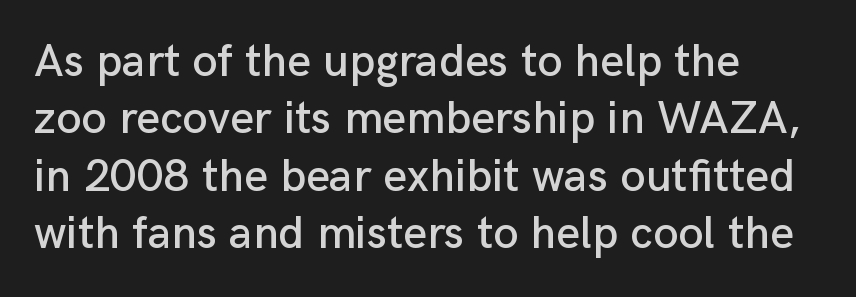
Baseline-to-baseline distance is the conventional proportion of letter height. The ragged edge is on the right, which tells us the setting is flush left. The foot of each line stays bare and open. Each letter's strokes conclude bluntly, with no projecting serifs. The passage shown has conventional tracking throughout.
